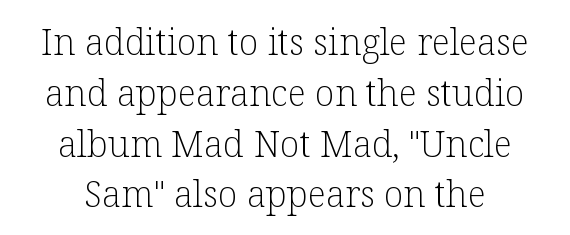
{"serif": "yes", "italic": "no", "bold": "no", "weight": "light", "width": "normal", "stroke_contrast": "low", "x_height": "medium", "monospaced": "no", "underline": "no", "align": "center", "line_spacing": "normal", "line_spacing_ratio": 1.41, "letter_spacing": "normal", "letter_spacing_em": 0.0, "glyph_px": 36}
